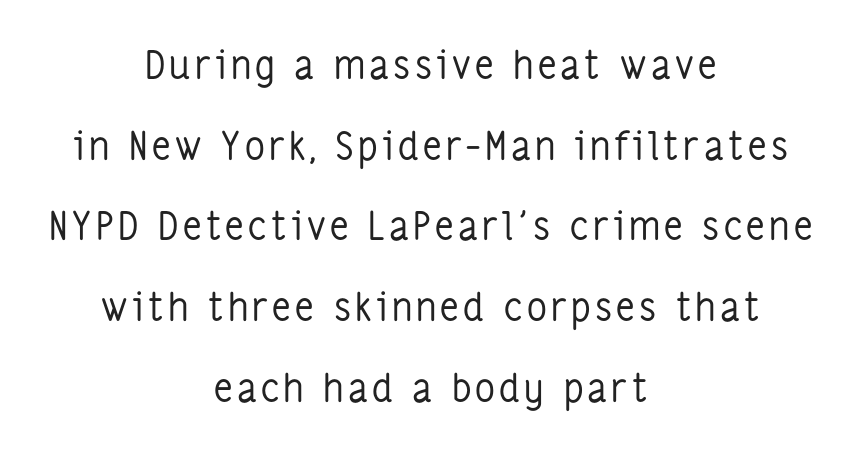
The typeface chosen for these lines omits serifs. The rendering positions every line midway between the sides. Varying glyph widths throughout — classic text-font behaviour. Compared with typical paragraphs, the rows here are farther apart. The strokes are not fattened; the text isn't bold.
